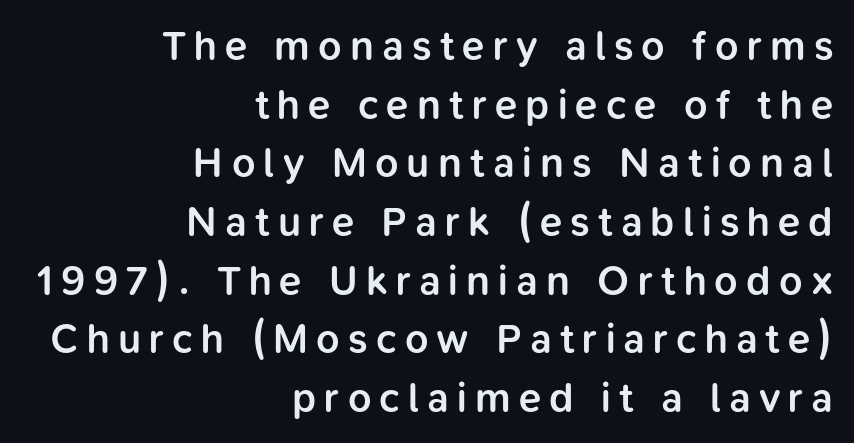
{"serif": "no", "italic": "no", "bold": "semi", "weight": "semibold", "width": "normal", "stroke_contrast": "low", "x_height": "medium", "monospaced": "no", "underline": "no", "align": "right", "line_spacing": "normal", "line_spacing_ratio": 1.43, "letter_spacing": "wide", "letter_spacing_em": 0.2, "glyph_px": 41}
